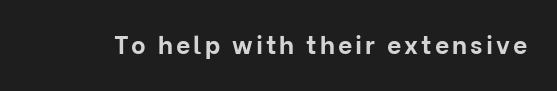
Q: Is the text bold? A: Yes.
Q: Is the text italic (slanted)? A: No, it is upright.
Q: Is the text underlined? A: No.
